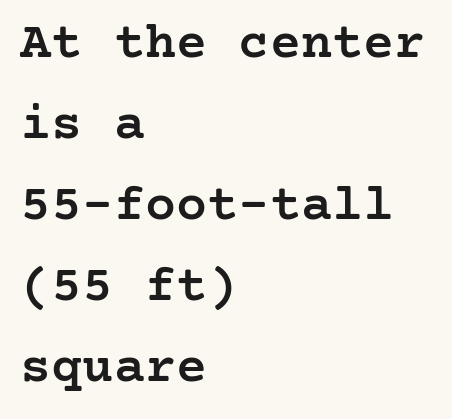
Q: Is the text bold? A: Semi-bold.
Q: Is the text italic (slanted)? A: No, it is upright.
Q: Is the typeface a serif or a sans-serif typeface? A: Serif.
Q: Is the text underlined? A: No.
Q: How is the paragraph aligned? A: Left-aligned.
Q: Is the spacing between letters normal or unusually wide? A: Normal.
Q: Is the spacing between lines tight, normal or loose? A: Normal.
Q: Width (condensed, normal, or wide)? A: Normal.
Q: Stroke contrast? A: Low.
Q: x-height? A: Medium.
